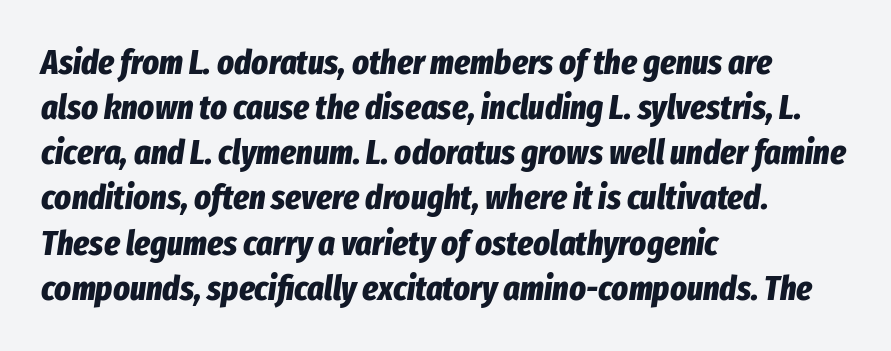
Q: Is the text bold? A: Yes.
Q: Is the text italic (slanted)? A: Yes, it leans right by about 8 degrees.
Q: Is the text underlined? A: No.
Q: How is the paragraph aligned? A: Left-aligned.
Q: Is the spacing between letters normal or unusually wide? A: Normal.
Q: Is the spacing between lines tight, normal or loose? A: Normal.
Q: Width (condensed, normal, or wide)? A: Condensed.
Q: Stroke contrast? A: Low.
Q: x-height? A: Medium.
Q: Monospaced? A: No.
